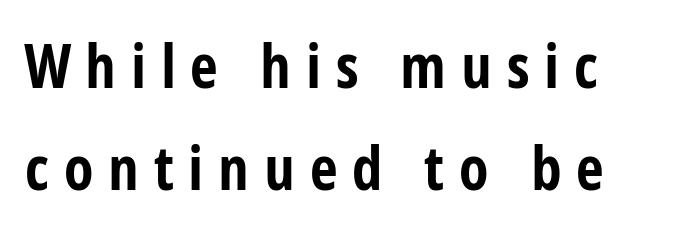
{"serif": "no", "italic": "no", "bold": "yes", "weight": "bold", "width": "condensed", "stroke_contrast": "low", "x_height": "medium", "monospaced": "no", "underline": "no", "align": "left", "line_spacing": "normal", "line_spacing_ratio": 1.67, "letter_spacing": "wide", "letter_spacing_em": 0.24, "glyph_px": 61}
